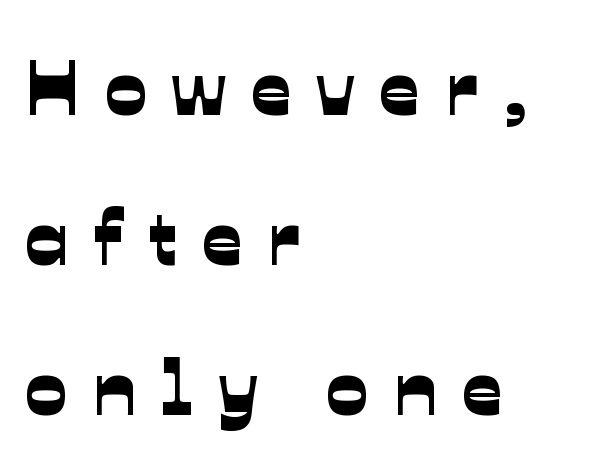
How are the letters spaced? Widely, with obvious added tracking. Compared with a centered layout, this one pins lines to the left instead. Words float on clear page, feet unadorned. Are there feet on the stems? There aren't — it's a sans.
